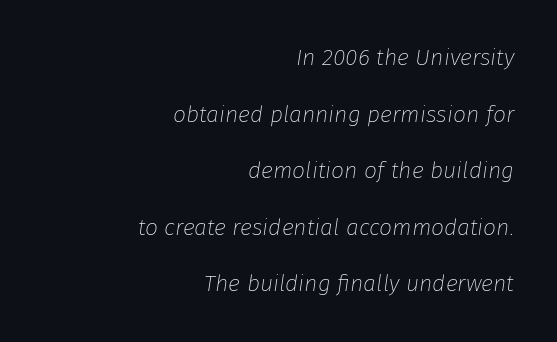
Italic? Definitely — the glyphs are oblique. Loosely led — the rows are spread out. No extra tracking has been applied to these lines. The typesetter chose a ragged-left arrangement here.
